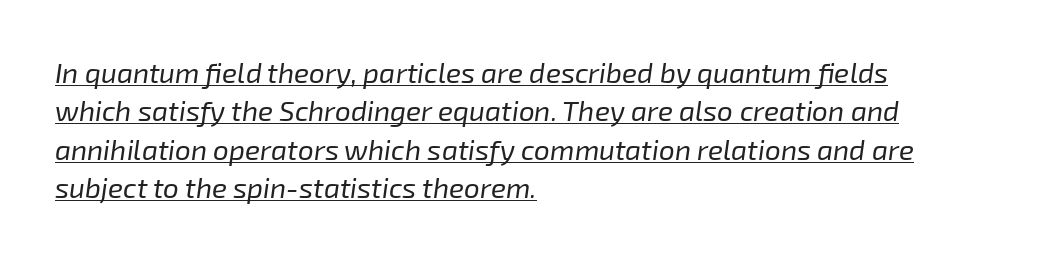
Q: Is the text bold? A: No.
Q: Is the text italic (slanted)? A: Yes, it leans right by about 8 degrees.
Q: Is the text underlined? A: Yes.
Q: How is the paragraph aligned? A: Left-aligned.
Q: Is the spacing between letters normal or unusually wide? A: Normal.
Q: Is the spacing between lines tight, normal or loose? A: Normal.
Q: Width (condensed, normal, or wide)? A: Normal.
Q: Stroke contrast? A: Low.
Q: x-height? A: Medium.
Q: Monospaced? A: No.
